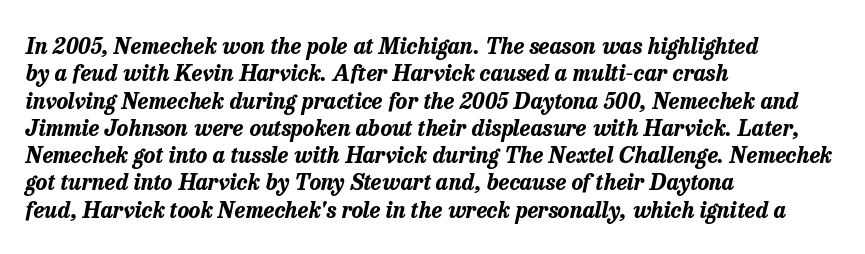
Q: Is the text bold? A: Yes.
Q: Is the text italic (slanted)? A: Yes, it leans right by about 13 degrees.
Q: Is the text underlined? A: No.
Q: How is the paragraph aligned? A: Left-aligned.
Q: Is the spacing between letters normal or unusually wide? A: Normal.
